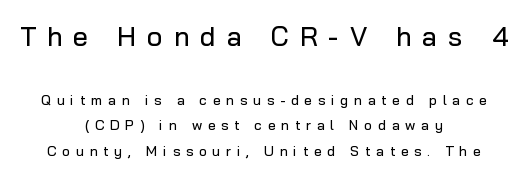
{"italic": "no", "underline": "no", "align": "center", "line_spacing_ratio": 1.85, "letter_spacing": "wide", "letter_spacing_em": 0.4, "larger_block": "first", "size_ratio": 1.93, "glyph_px": 27}
